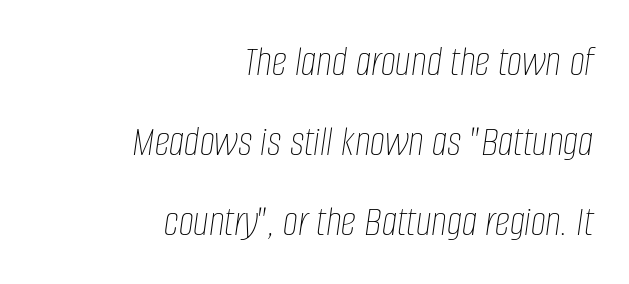
The image shows 43 px thin, condensed type, italic (leaning right); set right-aligned, line spacing 1.86x, normal letter spacing, not underlined; low stroke contrast and a large x-height.
